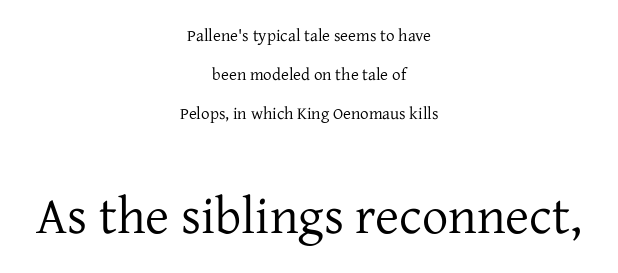
Widely set lines give the paragraph a tall, airy silhouette. The rendering shows small feet on the letterforms — a serif design. The rendering keeps characters at their native spacing. Spacing verdict: proportional, widths tailored to each character. Is the block centered? Yes — each line is placed symmetrically about the middle.
